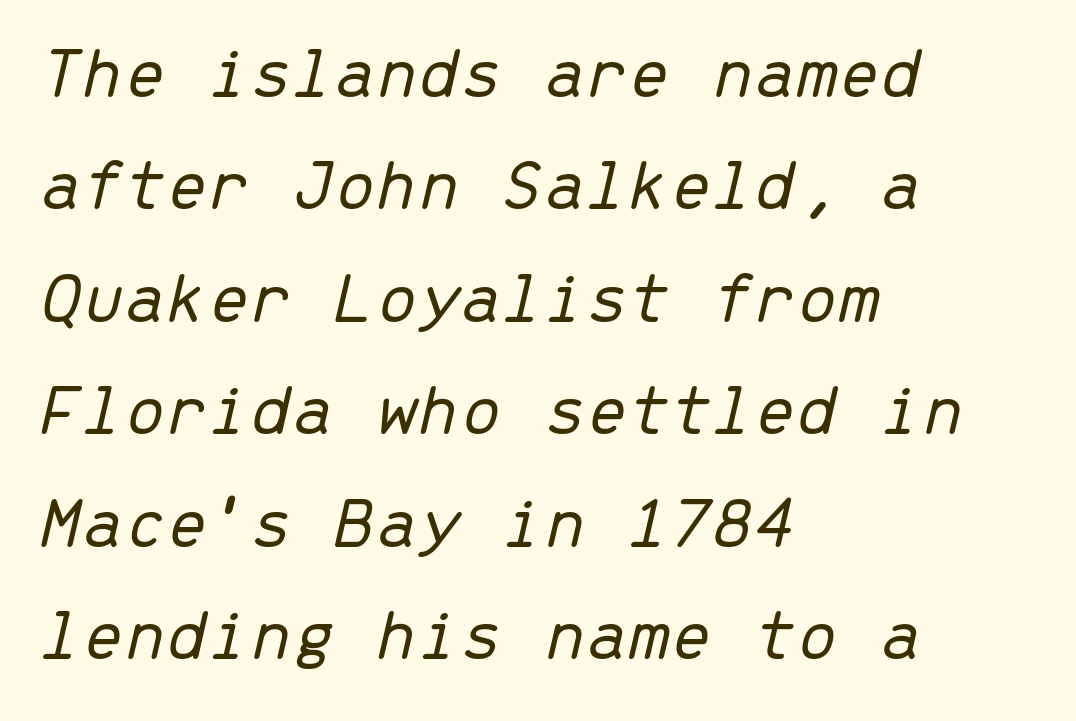
Q: Is the text bold? A: No.
Q: Is the text italic (slanted)? A: Yes, it leans right by about 13 degrees.
Q: Is the text underlined? A: No.
Q: How is the paragraph aligned? A: Left-aligned.
Q: Is the spacing between letters normal or unusually wide? A: Normal.
Q: Is the spacing between lines tight, normal or loose? A: Normal.
Q: Width (condensed, normal, or wide)? A: Normal.
Q: Stroke contrast? A: Low.
Q: x-height? A: Medium.
Q: Monospaced? A: Yes.
